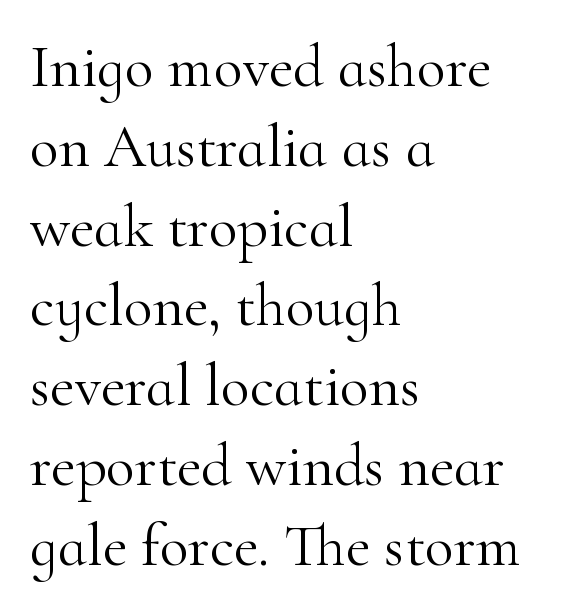
Every row of glyphs begins at an identical x-position on the left. Think of a printed novel: that variable character pitch is what you see here. What kind of face is this? One with serifs. Characters follow at the spacing the type designer built in. A normal amount of white space separates one row of letters from the next. A clean baseline with only descenders dipping below it.
